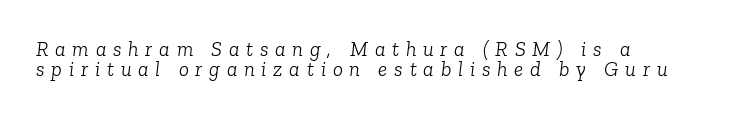
{"italic": "yes", "lean": "right", "slant_degrees": 6, "bold": "no", "underline": "no", "align": "left", "line_spacing": "tight", "line_spacing_ratio": 0.96, "letter_spacing": "wide", "letter_spacing_em": 0.32, "glyph_px": 21}
